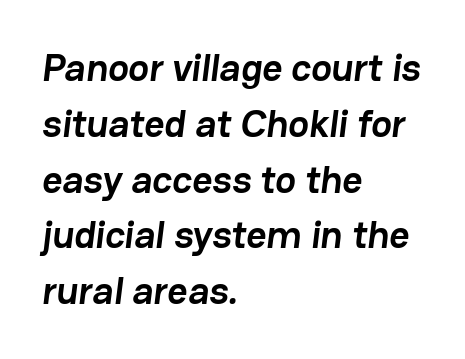
One-word summary of the alignment: left. The passage shown is typeset with a sans-serif family. Each letter keeps its own natural width here, so spacing adapts to shape. A normal amount of white space separates one row of letters from the next. Heft: maximum for text — a bold. How are the letters spaced? Ordinarily, with no added tracking.
